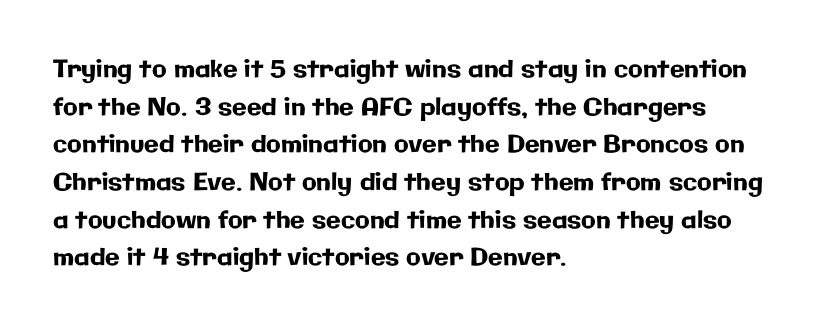
Q: Is the text italic (slanted)? A: No, it is upright.
Q: Is the text underlined? A: No.
Q: How is the paragraph aligned? A: Left-aligned.
Q: Is the spacing between letters normal or unusually wide? A: Normal.
Q: Is the spacing between lines tight, normal or loose? A: Normal.
